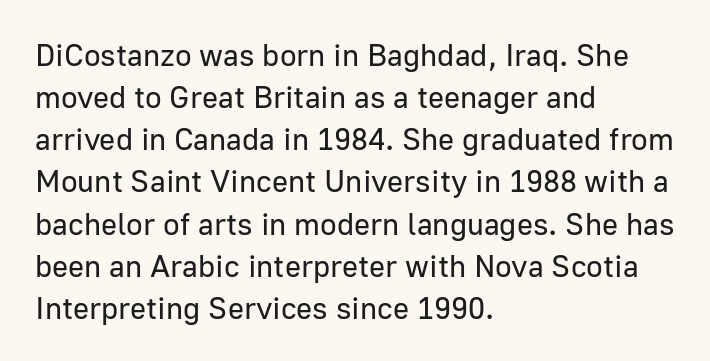
{"serif": "no", "italic": "no", "bold": "no", "weight": "regular", "width": "normal", "stroke_contrast": "low", "x_height": "medium", "monospaced": "no", "underline": "no", "align": "left", "line_spacing": "normal", "line_spacing_ratio": 1.36, "letter_spacing": "normal", "letter_spacing_em": 0.0, "glyph_px": 31}
